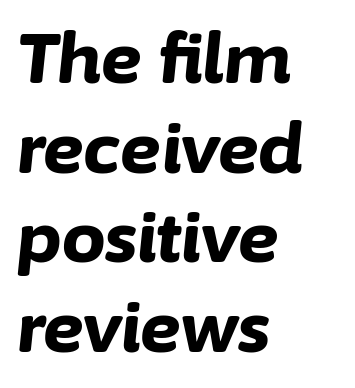
Q: Is the text bold? A: Yes.
Q: Is the text italic (slanted)? A: Yes, it leans right by about 6 degrees.
Q: Is the text underlined? A: No.
Q: How is the paragraph aligned? A: Left-aligned.
Q: Is the spacing between letters normal or unusually wide? A: Normal.
Q: Is the spacing between lines tight, normal or loose? A: Normal.
Q: Width (condensed, normal, or wide)? A: Normal.
Q: Stroke contrast? A: Low.
Q: x-height? A: Medium.
Q: Monospaced? A: No.
